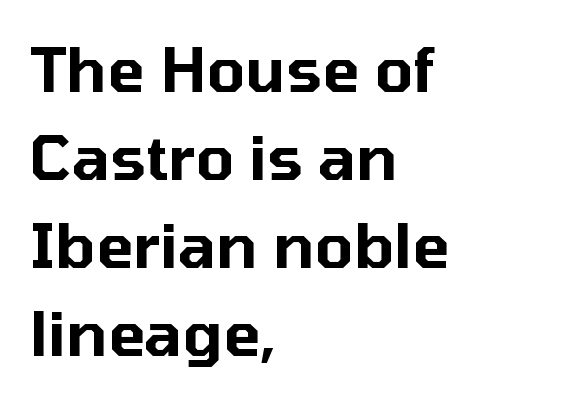
The image shows 62 px sans-serif type, upright; set left-aligned, normal line spacing (1.42x), normal letter spacing, not underlined; low stroke contrast and a medium x-height.
